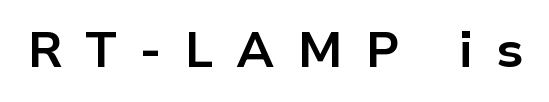
{"serif": "no", "italic": "no", "bold": "yes", "weight": "bold", "width": "normal", "stroke_contrast": "low", "x_height": "medium", "monospaced": "no", "underline": "no", "letter_spacing": "wide", "letter_spacing_em": 0.46, "glyph_px": 49}
